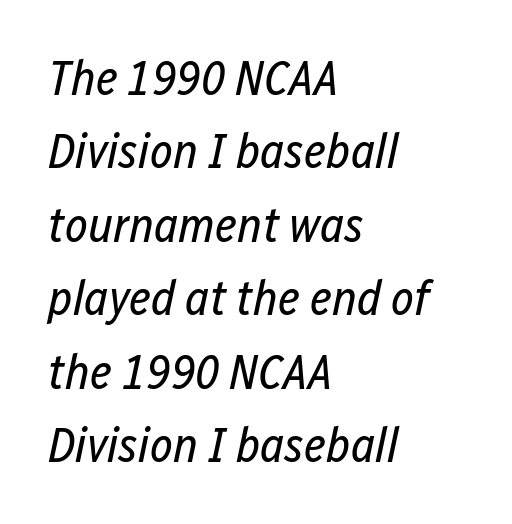
Varying glyph widths throughout — classic text-font behaviour. Notice how descenders clear the ascenders below comfortably — that's standard leading. The paragraph has a hard left edge and a soft right edge. Stroke mass is kept to a normal reading level or below. The area under the type is left untouched.
